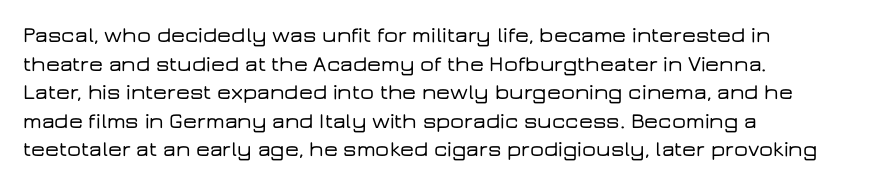
Q: Is the text italic (slanted)? A: No, it is upright.
Q: Is the text underlined? A: No.
Q: How is the paragraph aligned? A: Left-aligned.
Q: Is the spacing between letters normal or unusually wide? A: Normal.
Q: Is the spacing between lines tight, normal or loose? A: Normal.
